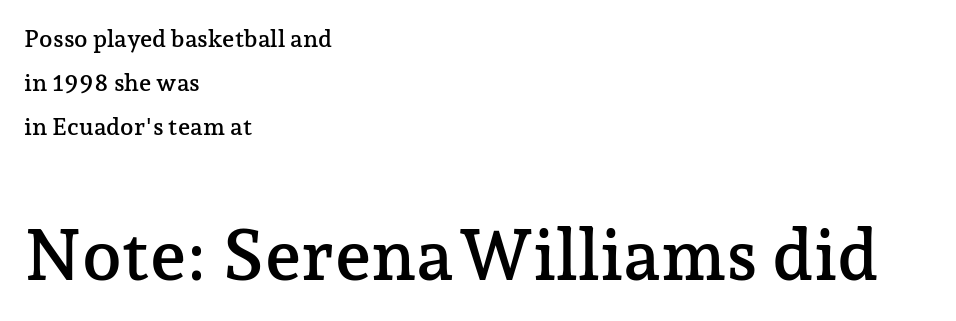
{"serif": "yes", "italic": "no", "width": "normal", "stroke_contrast": "low", "x_height": "medium", "monospaced": "no", "underline": "no", "align": "left", "line_spacing_ratio": 1.83, "letter_spacing": "normal", "letter_spacing_em": 0.0, "larger_block": "second", "size_ratio": 2.96, "glyph_px": 71}
